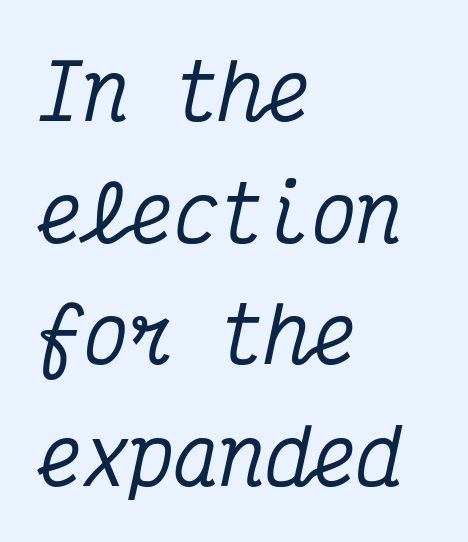
Q: Is the text italic (slanted)? A: Yes, it leans right by about 12 degrees.
Q: Is the typeface a serif or a sans-serif typeface? A: Serif.
Q: Is the text underlined? A: No.
Q: How is the paragraph aligned? A: Left-aligned.
Q: Is the spacing between letters normal or unusually wide? A: Normal.
Q: Is the spacing between lines tight, normal or loose? A: Normal.
Q: Width (condensed, normal, or wide)? A: Condensed.
Q: Stroke contrast? A: Medium.
Q: x-height? A: Medium.
Q: Monospaced? A: Yes.
